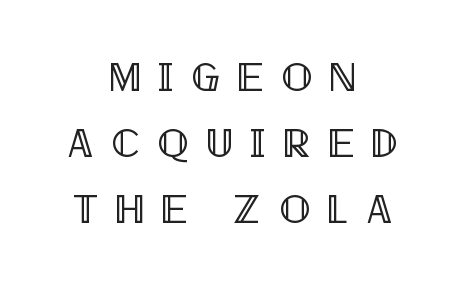
The passage shown stacks its lines at a standard gap. Horizontally, the lines are justified to the midpoint only. Is this a fixed-width face? No — the glyphs have proportional, varying widths. A bare baseline throughout the passage. If you drew a line through each stem, it would be perfectly vertical.
